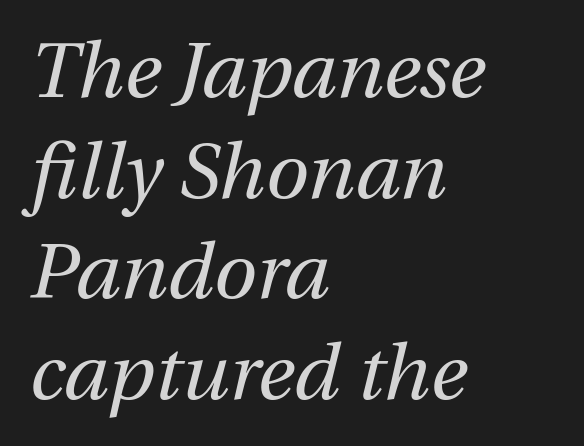
The lines in this sample share a left origin and differ only in where they stop. Think of a printed novel: that variable character pitch is what you see here. Weight: regular or lighter. In terms of posture, this sample is oblique. Leading: standard. Only glyphs here, with clear space below each row.
